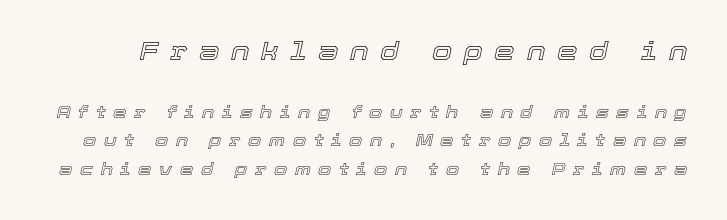
Lines of text with bare space underneath. The type is letterspaced generously, with wide tracking. The composition opens big and finishes small. The letters are slanted; this is an italic face. Does the leading feel generous? No, just average.
